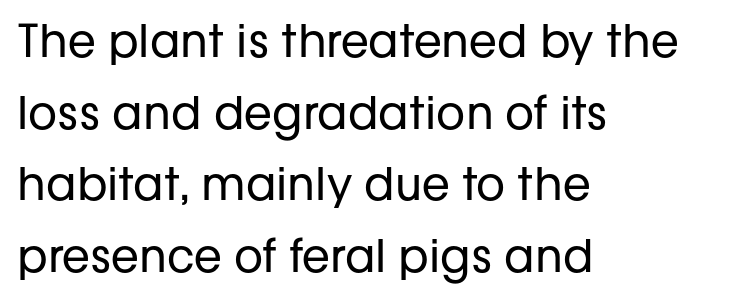
Q: Is the text bold? A: No.
Q: Is the text italic (slanted)? A: No, it is upright.
Q: Is the typeface a serif or a sans-serif typeface? A: Sans-serif.
Q: Is the text underlined? A: No.
Q: How is the paragraph aligned? A: Left-aligned.
Q: Is the spacing between letters normal or unusually wide? A: Normal.
Q: Is the spacing between lines tight, normal or loose? A: Normal.
Q: Width (condensed, normal, or wide)? A: Normal.
Q: Stroke contrast? A: Low.
Q: x-height? A: Medium.
Q: Monospaced? A: No.
